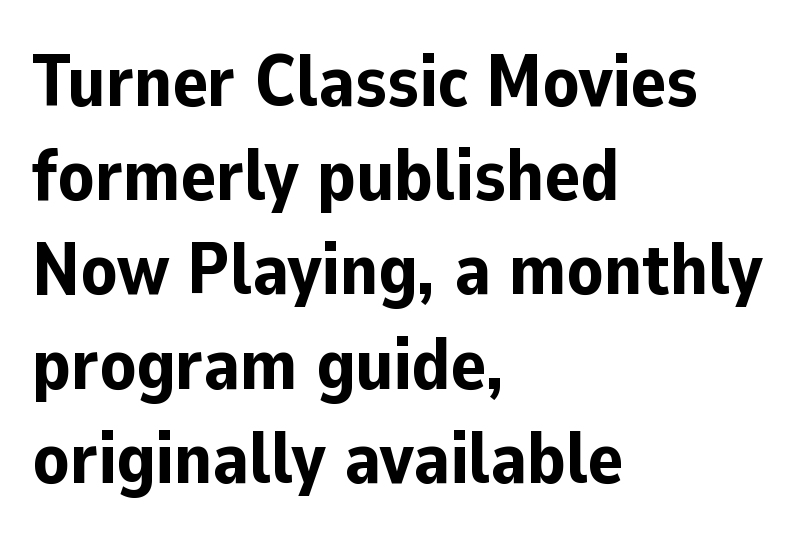
Q: Is the text bold? A: Yes.
Q: Is the text italic (slanted)? A: No, it is upright.
Q: Is the typeface a serif or a sans-serif typeface? A: Sans-serif.
Q: Is the text underlined? A: No.
Q: How is the paragraph aligned? A: Left-aligned.
Q: Is the spacing between letters normal or unusually wide? A: Normal.
Q: Is the spacing between lines tight, normal or loose? A: Normal.
Q: Width (condensed, normal, or wide)? A: Normal.
Q: Stroke contrast? A: Low.
Q: x-height? A: Medium.
Q: Monospaced? A: No.
